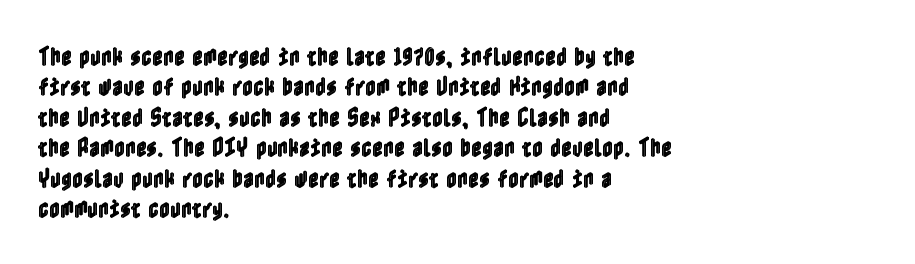
Q: Is the text italic (slanted)? A: No, it is upright.
Q: Is the text underlined? A: No.
Q: How is the paragraph aligned? A: Left-aligned.
Q: Is the spacing between letters normal or unusually wide? A: Normal.
Q: Is the spacing between lines tight, normal or loose? A: Normal.
